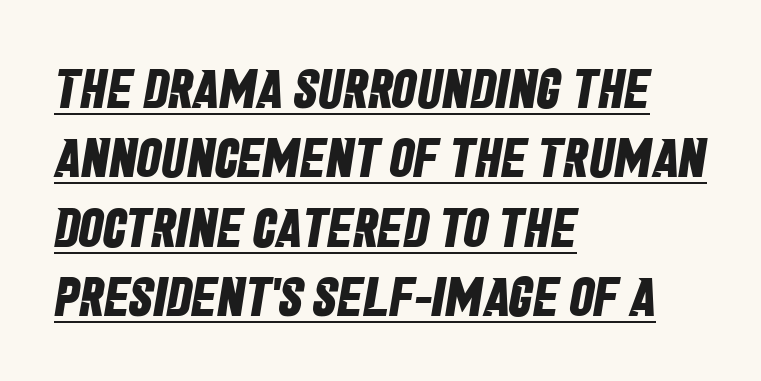
The image shows 55 px bold, condensed sans-serif type; set left-aligned, normal line spacing (1.26x), normal letter spacing, underlined; low stroke contrast and a large x-height.
